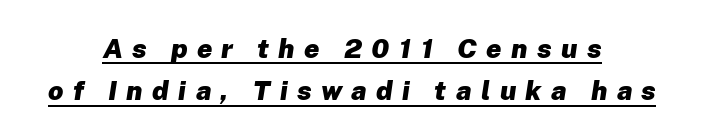
The image shows 27 px bold type, italic (leaning right); set centered, normal line spacing (1.57x), unusually wide letter spacing (+0.35 em), underlined.
